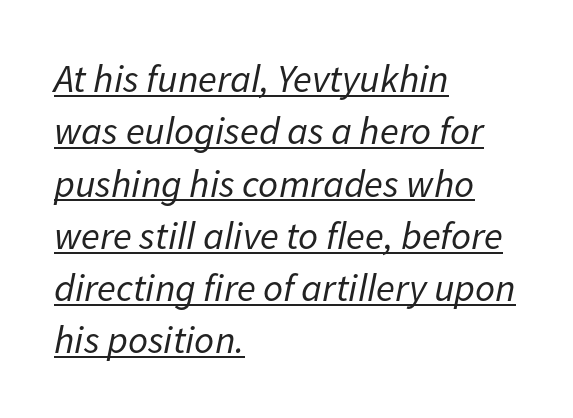
Character widths vary here, with narrow letters taking less room than wide ones. The glyphs are accompanied by a horizontal stroke just below them. The font sits on the lighter half of the weight spectrum, regular included. The typography opts for an oblique posture over an upright one. Notice how descenders clear the ascenders below comfortably — that's standard leading. Reading down the block, your eye returns to a fixed left position each line.
